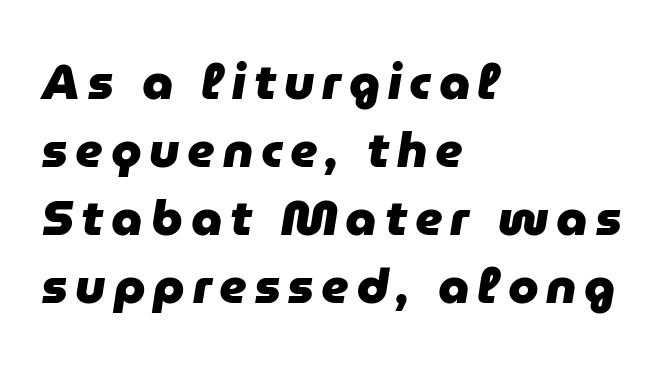
{"italic": "yes", "lean": "right", "slant_degrees": 9, "bold": "yes", "weight": "heavy", "width": "normal", "stroke_contrast": "low", "x_height": "medium", "monospaced": "no", "underline": "no", "align": "left", "line_spacing": "normal", "line_spacing_ratio": 1.39, "glyph_px": 49}
